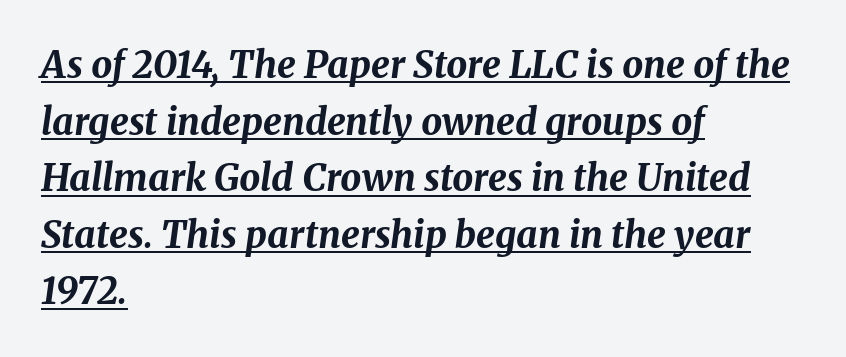
{"italic": "yes", "lean": "right", "slant_degrees": 8, "bold": "yes", "weight": "bold", "width": "normal", "stroke_contrast": "medium", "x_height": "medium", "monospaced": "no", "underline": "yes", "align": "left", "line_spacing": "normal", "line_spacing_ratio": 1.53, "letter_spacing": "normal", "letter_spacing_em": 0.0, "glyph_px": 37}
